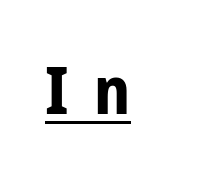
{"serif": "no", "italic": "no", "bold": "yes", "weight": "bold", "width": "condensed", "stroke_contrast": "low", "x_height": "medium", "monospaced": "no", "underline": "yes", "letter_spacing": "wide", "letter_spacing_em": 0.39, "glyph_px": 65}
